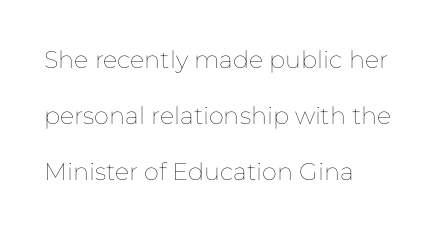
Q: Is the text bold? A: No.
Q: Is the text italic (slanted)? A: No, it is upright.
Q: Is the text underlined? A: No.
Q: How is the paragraph aligned? A: Left-aligned.
Q: Is the spacing between letters normal or unusually wide? A: Normal.
Q: Is the spacing between lines tight, normal or loose? A: Loose.
